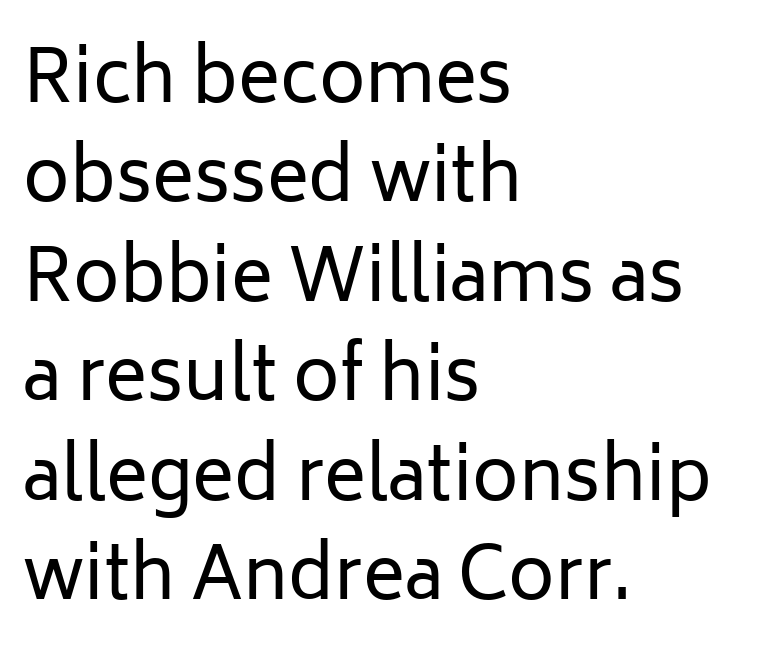
{"serif": "no", "italic": "no", "bold": "no", "weight": "regular", "width": "normal", "stroke_contrast": "low", "x_height": "medium", "monospaced": "no", "underline": "no", "align": "left", "line_spacing": "normal", "line_spacing_ratio": 1.4, "letter_spacing": "normal", "letter_spacing_em": 0.0, "glyph_px": 71}
